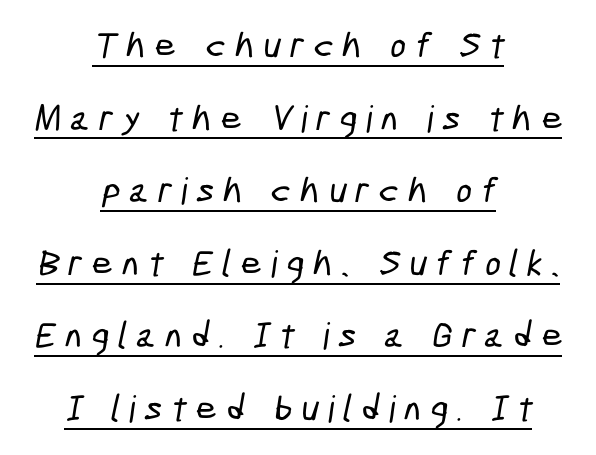
{"serif": "no", "width": "condensed", "stroke_contrast": "low", "x_height": "medium", "monospaced": "no", "underline": "yes", "align": "center", "line_spacing": "loose", "line_spacing_ratio": 1.96, "letter_spacing": "wide", "letter_spacing_em": 0.25, "glyph_px": 37}
